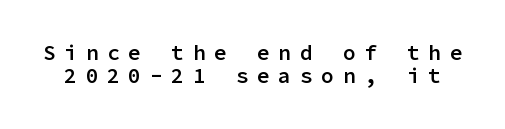
Ascenders rise straight up at ninety degrees. Underlining? Definitely not there. The letterforms stand isolated, each surrounded by extra space. Vertical spacing — tight. Summary of weight: moderately heavy, a semibold.
